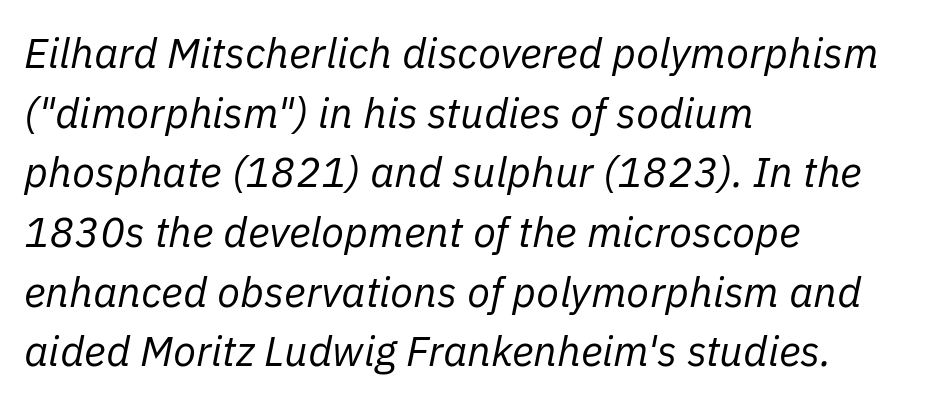
Bold? No — there's no thickening of the strokes. Between one letter and the next there's only the usual sliver of space. Short and long lines alike share a common starting point at left. The rows are spaced the way most documents space them. Spacing verdict: proportional, widths tailored to each character. No word sits above an underline.
